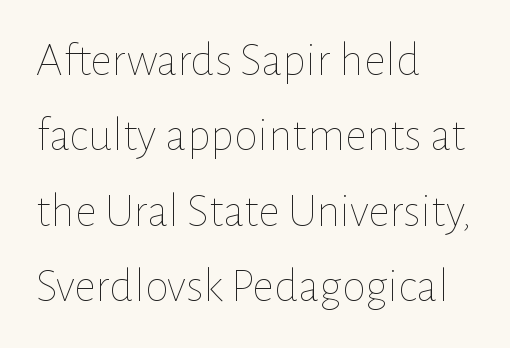
Q: Is the text bold? A: No.
Q: Is the text italic (slanted)? A: No, it is upright.
Q: Is the text underlined? A: No.
Q: How is the paragraph aligned? A: Left-aligned.
Q: Is the spacing between letters normal or unusually wide? A: Normal.
Q: Is the spacing between lines tight, normal or loose? A: Normal.
Q: Width (condensed, normal, or wide)? A: Normal.
Q: Stroke contrast? A: Low.
Q: x-height? A: Medium.
Q: Monospaced? A: No.
